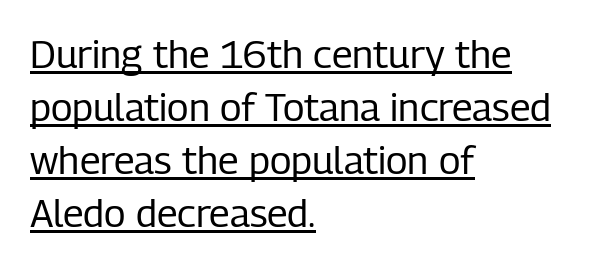
The lines are quadded left. Weight: not bold — regular or lighter. The words here are underlined. Is there much room between lines? A standard amount, neither cramped nor airy. The tracking reads as untouched default to a designer's eye.
